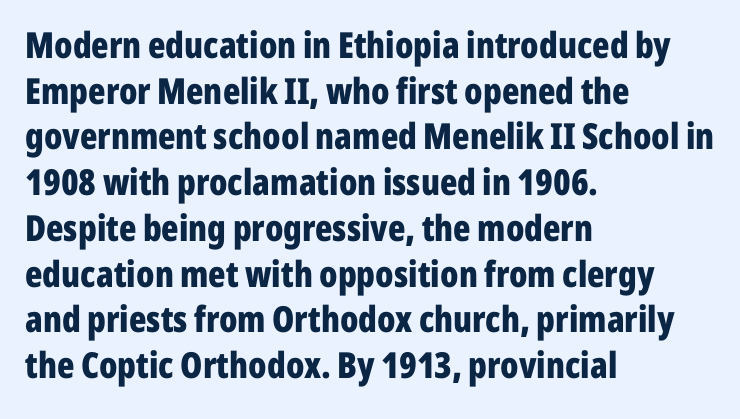
{"serif": "no", "italic": "no", "bold": "yes", "weight": "bold", "width": "condensed", "stroke_contrast": "low", "x_height": "medium", "monospaced": "no", "underline": "no", "align": "left", "line_spacing": "normal", "line_spacing_ratio": 1.27, "letter_spacing": "normal", "letter_spacing_em": 0.0, "glyph_px": 36}
